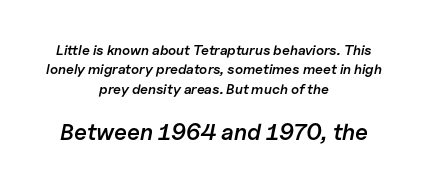
Q: Is the text bold? A: Semi-bold.
Q: Is the text italic (slanted)? A: Yes, it leans right by about 11 degrees.
Q: Is the text underlined? A: No.
Q: How is the paragraph aligned? A: Centered.
Q: Is the spacing between letters normal or unusually wide? A: Normal.
Q: Is the spacing between lines tight, normal or loose? A: Normal.
Q: Which block of text is set in a larger size, the first (top) or the second (bottom)? A: The second (bottom) one.
